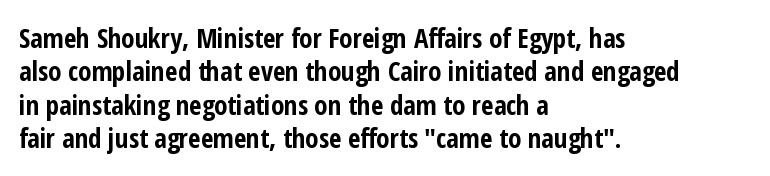
There is no visible air inserted between adjacent glyphs. Compared with a centered layout, this one pins lines to the left instead. The strokes are fattened all the way to bold. A typesetter would mark this as roman, not italic. The words here are not underlined.
